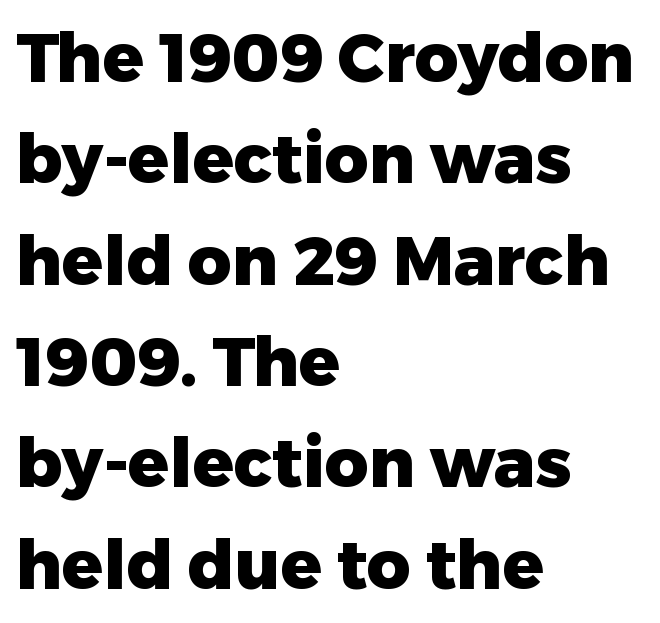
The image shows 68 px heavy sans-serif type, upright; set left-aligned, normal line spacing (1.49x), normal letter spacing, not underlined; low stroke contrast and a medium x-height.
